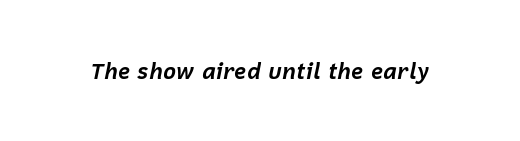
{"italic": "yes", "lean": "right", "slant_degrees": 12, "bold": "yes", "underline": "no", "letter_spacing": "normal", "letter_spacing_em": 0.0, "glyph_px": 22}
